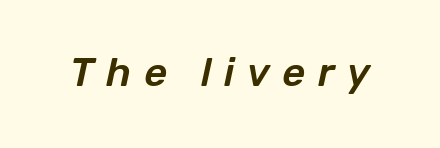
The image shows 40 px text type, italic (leaning right); set unusually wide letter spacing (+0.31 em), not underlined; low stroke contrast and a medium x-height.
